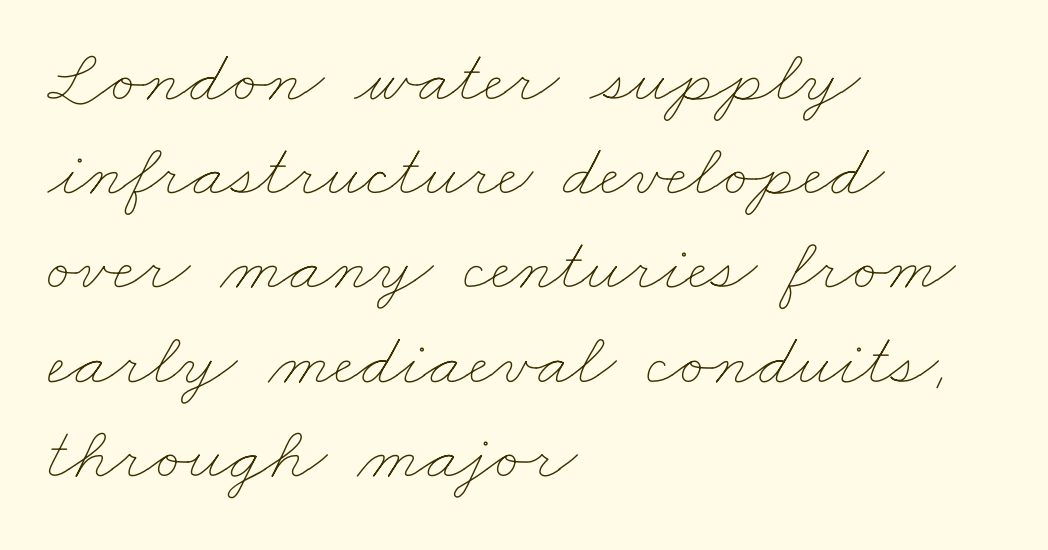
Q: Is the text bold? A: No.
Q: Is the text underlined? A: No.
Q: How is the paragraph aligned? A: Left-aligned.
Q: Is the spacing between letters normal or unusually wide? A: Normal.
Q: Width (condensed, normal, or wide)? A: Wide.
Q: Stroke contrast? A: Low.
Q: x-height? A: Small.
Q: Monospaced? A: No.
